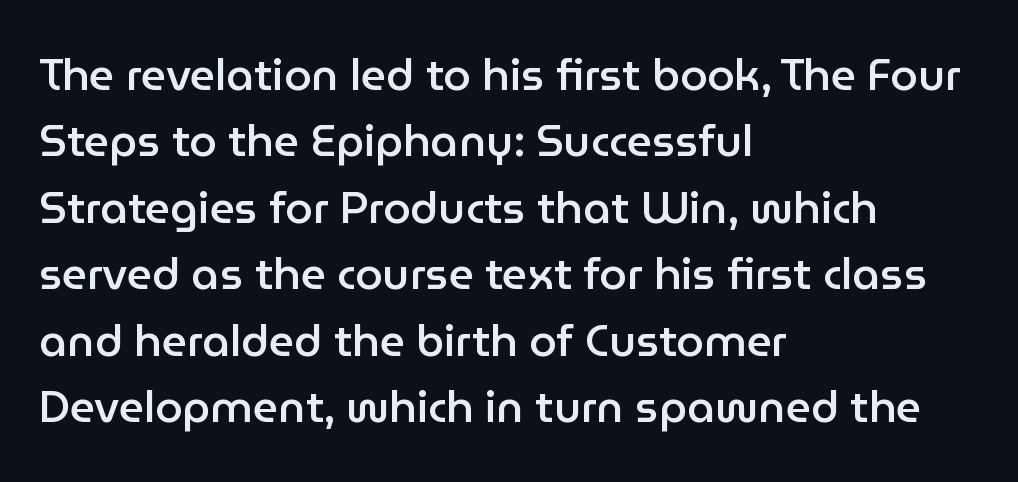
Q: Is the text bold? A: Semi-bold.
Q: Is the text italic (slanted)? A: No, it is upright.
Q: Is the typeface a serif or a sans-serif typeface? A: Sans-serif.
Q: Is the text underlined? A: No.
Q: How is the paragraph aligned? A: Left-aligned.
Q: Is the spacing between letters normal or unusually wide? A: Normal.
Q: Is the spacing between lines tight, normal or loose? A: Normal.
Q: Width (condensed, normal, or wide)? A: Normal.
Q: Stroke contrast? A: Low.
Q: x-height? A: Medium.
Q: Monospaced? A: No.
